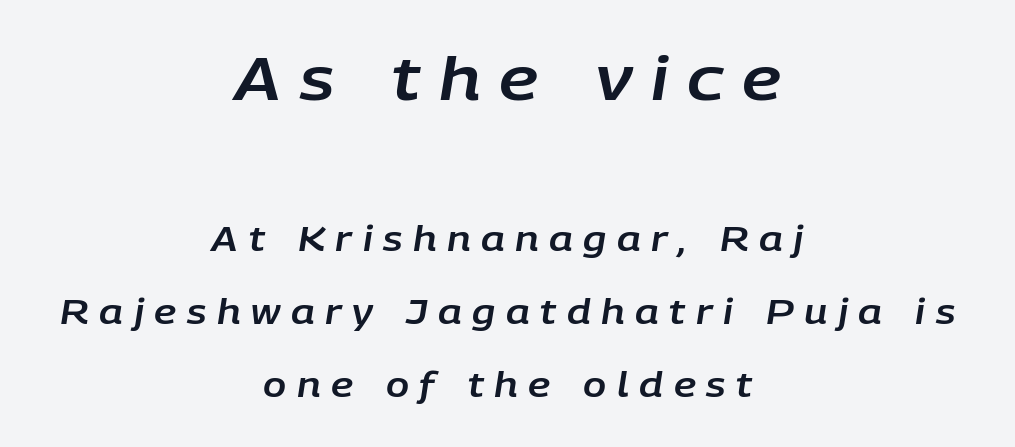
Note: larger setting up top, smaller setting below. The glyphs look as if they've been sheared to an angle. Words appear elongated and porous because spacing is wide. Airy leading. Note the varied advance widths — an 'i' is clearly narrower than an 'm'.
